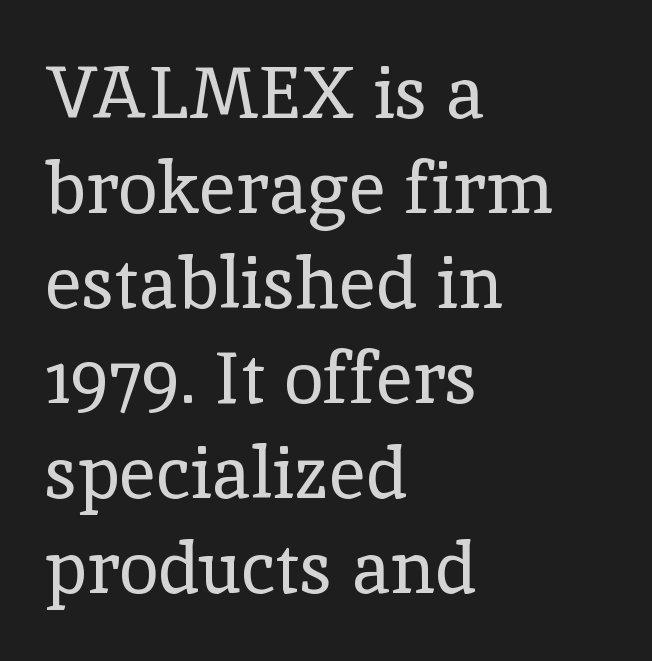
Q: Is the text bold? A: No.
Q: Is the text italic (slanted)? A: No, it is upright.
Q: Is the typeface a serif or a sans-serif typeface? A: Serif.
Q: Is the text underlined? A: No.
Q: How is the paragraph aligned? A: Left-aligned.
Q: Is the spacing between letters normal or unusually wide? A: Normal.
Q: Is the spacing between lines tight, normal or loose? A: Normal.
Q: Width (condensed, normal, or wide)? A: Normal.
Q: x-height? A: Medium.
Q: Monospaced? A: No.
